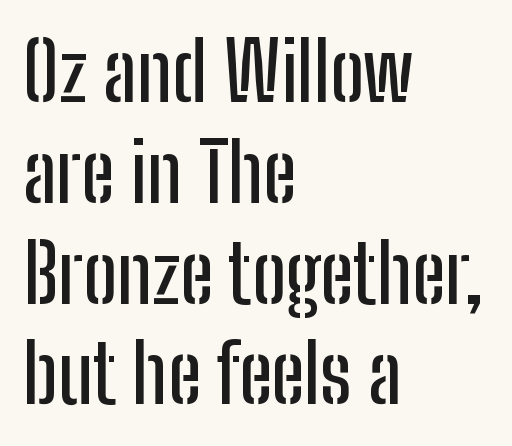
The image shows 80 px condensed sans-serif type, upright; set left-aligned, normal line spacing (1.26x), normal letter spacing, not underlined; low stroke contrast and a medium x-height.
